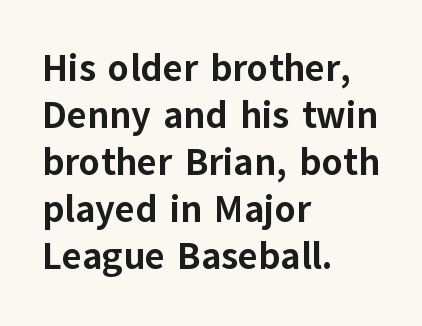
Weight: bold. Note: no serifs on the glyphs. Words appear dense and cohesive because spacing is normal. Beneath every word, the page is bare.
